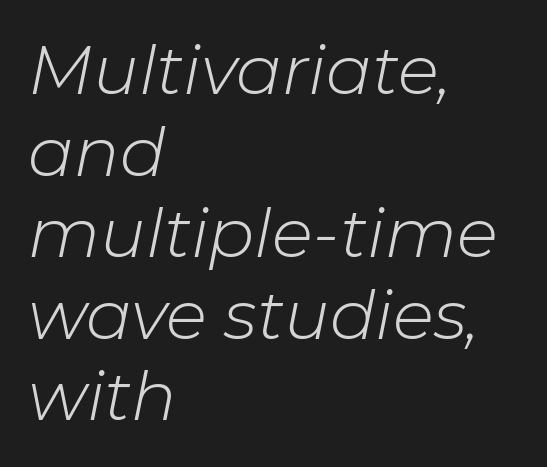
The image shows 68 px light type, italic (leaning right); set left-aligned, line spacing 1.2x, normal letter spacing, not underlined; low stroke contrast and a medium x-height.
